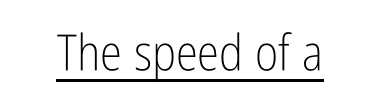
The image shows 50 px light, condensed sans-serif type, upright; set normal letter spacing, underlined; low stroke contrast and a medium x-height.
